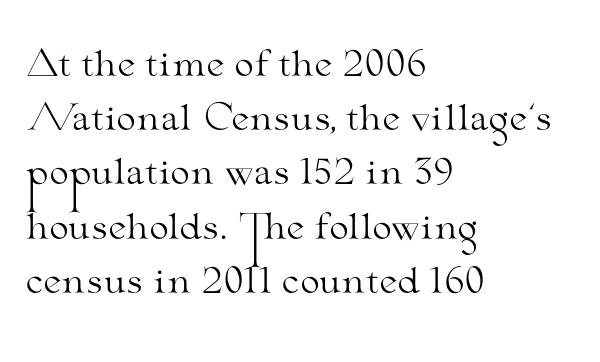
Font category for this specimen: serif. The face used here is proportionally spaced, like ordinary book or web type. Does the leading feel generous? No, just average. Notice how the stems are strictly vertical — no italics here. The tracking reads as untouched default to a designer's eye. The passage shown is not underscored anywhere.
